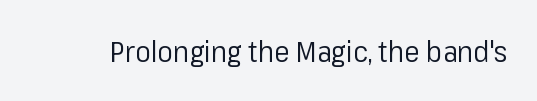
The image shows 29 px regular-weight sans-serif type, upright; set normal letter spacing, not underlined; low stroke contrast and a medium x-height.
